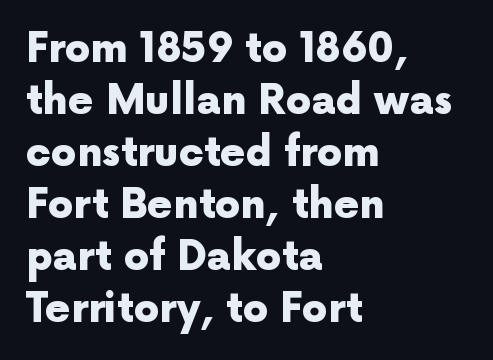
The image shows 40 px heavy sans-serif type, upright; set left-aligned, normal line spacing (1.3x), normal letter spacing, not underlined; a medium x-height.
